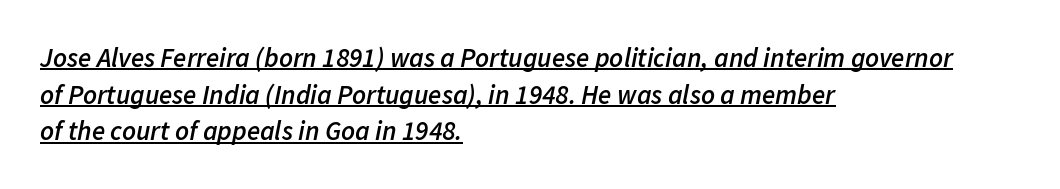
Q: Is the text bold? A: Semi-bold.
Q: Is the text italic (slanted)? A: Yes, it leans right by about 11 degrees.
Q: Is the text underlined? A: Yes.
Q: How is the paragraph aligned? A: Left-aligned.
Q: Is the spacing between letters normal or unusually wide? A: Normal.
Q: Is the spacing between lines tight, normal or loose? A: Normal.
